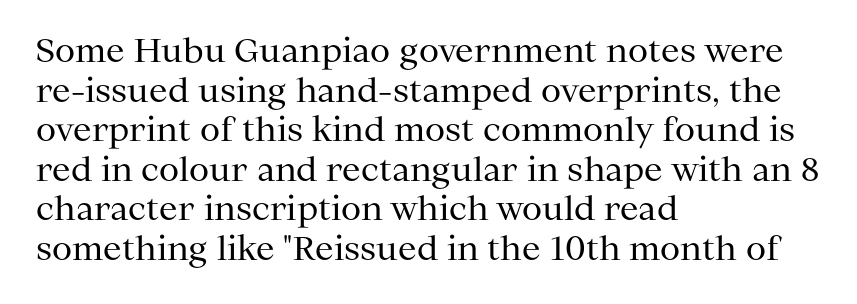
The image shows 33 px regular-weight serif type, upright; set left-aligned, line spacing 1.2x, normal letter spacing, not underlined; medium stroke contrast and a medium x-height.
